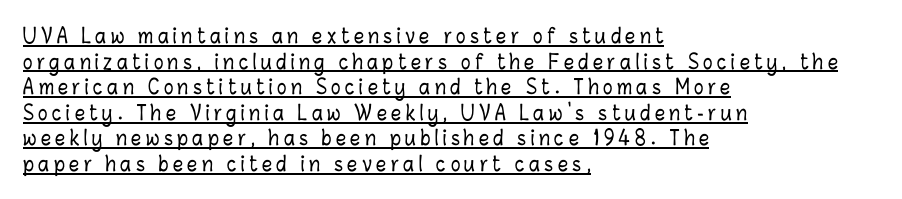
A continuous stroke trails under the words, as in a hyperlink. When letters stand straight like this, we call the style roman or upright. Interline gaps are of average width in this sample. The letters are spread apart with noticeably loose tracking. Layout note: lines flush left.
